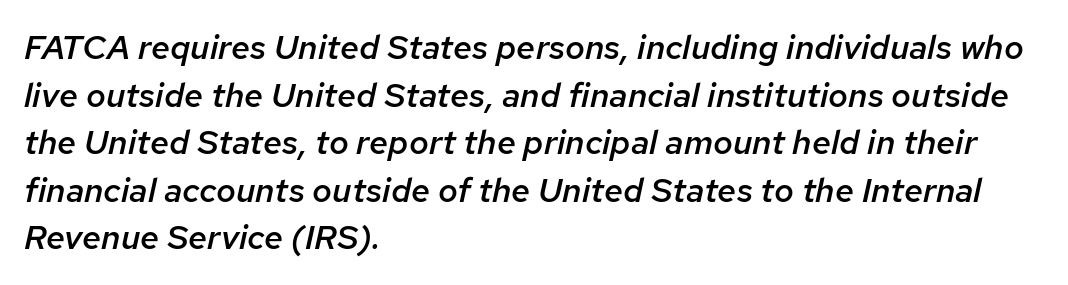
The rendering uses a moderate line-height, typical for paragraphs. Lines of text with bare space underneath. Is this a fixed-width face? No — the glyphs have proportional, varying widths. Stroke thickness is moderately raised; the sample reads as semibold. There is no visible air inserted between adjacent glyphs.
